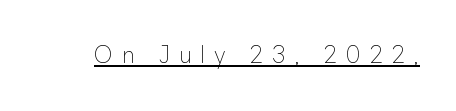
{"italic": "no", "bold": "no", "underline": "yes", "letter_spacing": "wide", "letter_spacing_em": 0.39, "glyph_px": 22}
